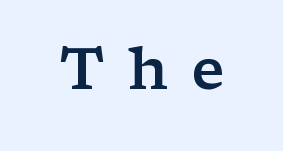
The image shows 58 px semibold, wide serif type, upright; set unusually wide letter spacing (+0.4 em), not underlined; low stroke contrast and a medium x-height.
